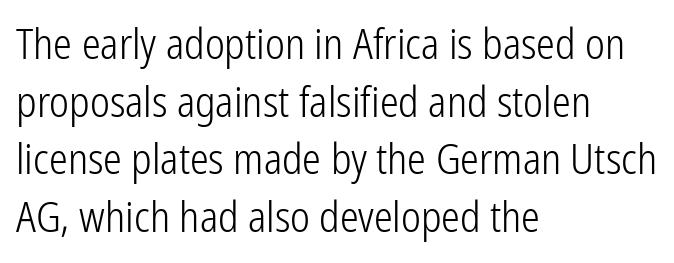
The image shows 42 px light, condensed sans-serif type, upright; set left-aligned, normal line spacing (1.37x), normal letter spacing, not underlined; low stroke contrast and a medium x-height.
